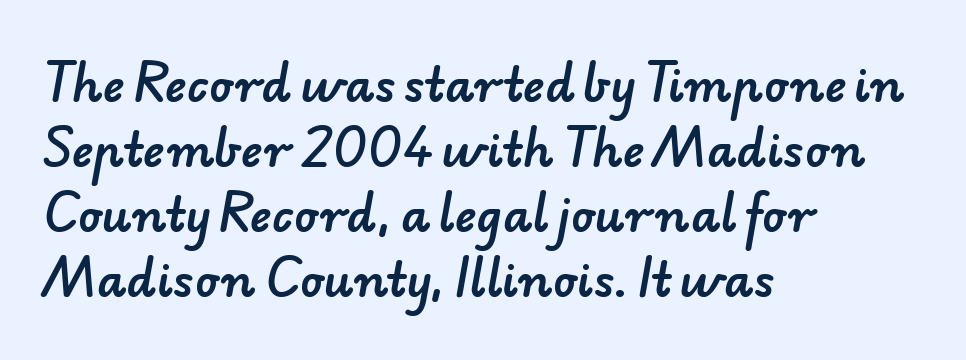
Interline gaps are of average width in this sample. The characters display no serif detailing; their extremities are plain. Think of a printed novel: that variable character pitch is what you see here. A bare baseline throughout the passage.
